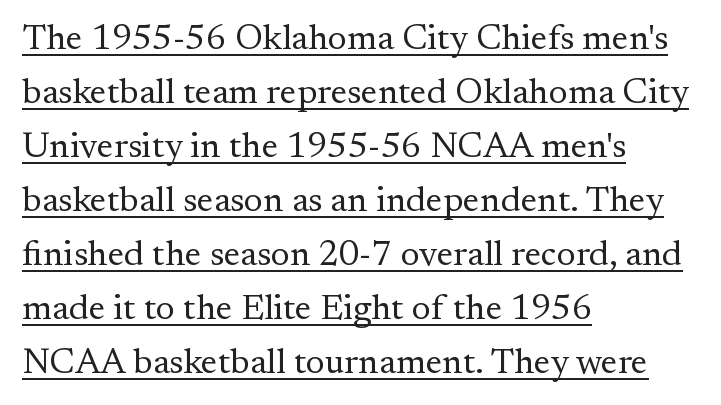
The image shows 36 px regular-weight serif type, upright; set left-aligned, normal line spacing (1.5x), normal letter spacing, underlined; medium stroke contrast and a small x-height.
